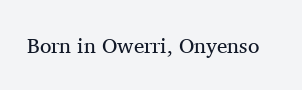
{"italic": "no", "bold": "no", "underline": "no", "letter_spacing": "normal", "letter_spacing_em": 0.0, "glyph_px": 21}
